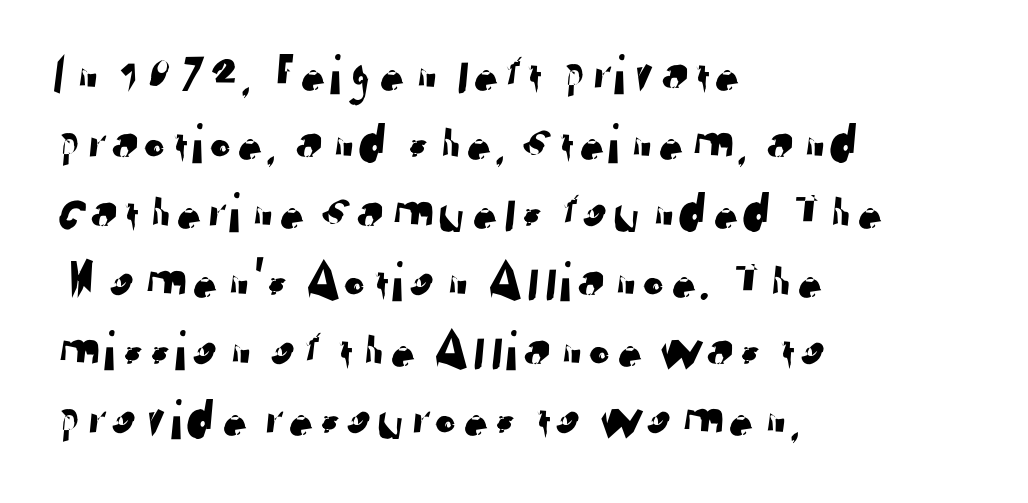
The image shows 57 px sans-serif type; set left-aligned, line spacing 1.21x, normal letter spacing, not underlined; low stroke contrast and a medium x-height.
